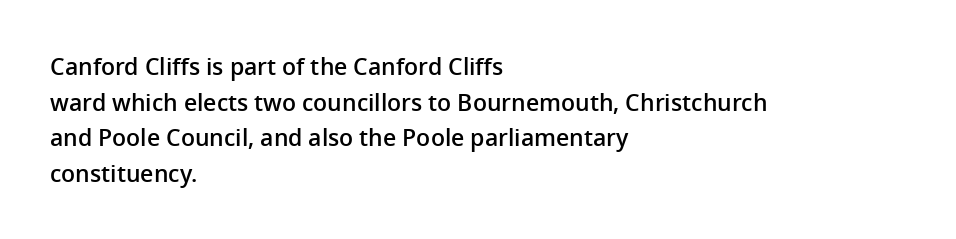
Q: Is the text bold? A: Semi-bold.
Q: Is the text italic (slanted)? A: No, it is upright.
Q: Is the text underlined? A: No.
Q: How is the paragraph aligned? A: Left-aligned.
Q: Is the spacing between letters normal or unusually wide? A: Normal.
Q: Is the spacing between lines tight, normal or loose? A: Normal.
